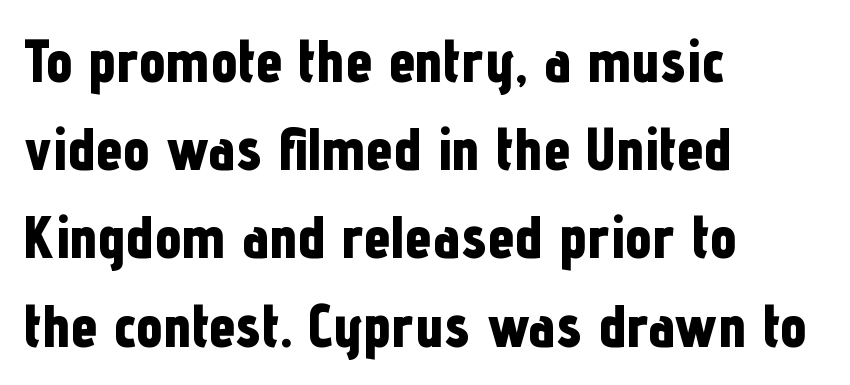
Rendered with straight, roman letterforms. Looks like regular typesetting: each glyph gets only the width it needs. Grotesque or geometric, the face here clearly has no serifs. Observe the ordinary spacing: letters are neighbours, not strangers.
